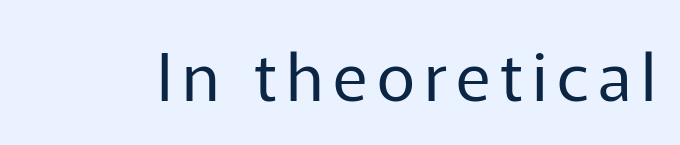
These lines were composed using upright roman letters. Each letter keeps its own natural width here, so spacing adapts to shape. Check where the strokes stop: nothing finishes them off — pure sans. These glyphs show unthickened strokes, regular width or finer. The strip under each line holds only bare page.
